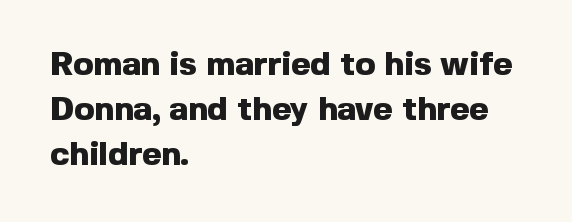
Check under the words: just untouched page. Notice how the stems are strictly vertical — no italics here. Font category for this specimen: sans-serif. This is heavy type, rendered in bold. Students, note that the glyphs here touch the page at normal intervals. The typesetter chose a ragged-right arrangement here.
